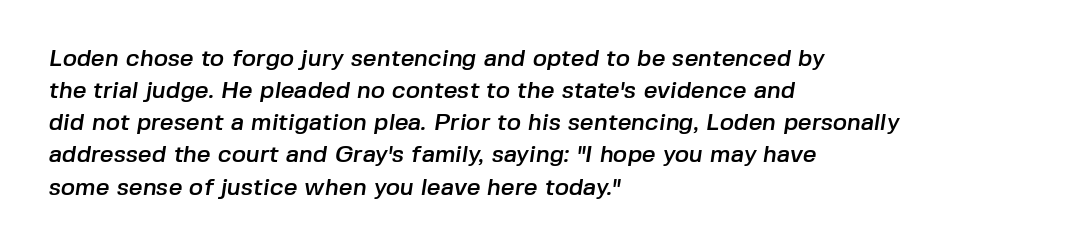
The image shows 24 px text type; set left-aligned, normal line spacing (1.34x), normal letter spacing, not underlined.
